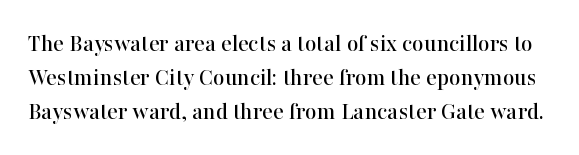
{"italic": "no", "underline": "no", "line_spacing": "normal", "line_spacing_ratio": 1.36, "letter_spacing": "normal", "letter_spacing_em": 0.0, "glyph_px": 25}
